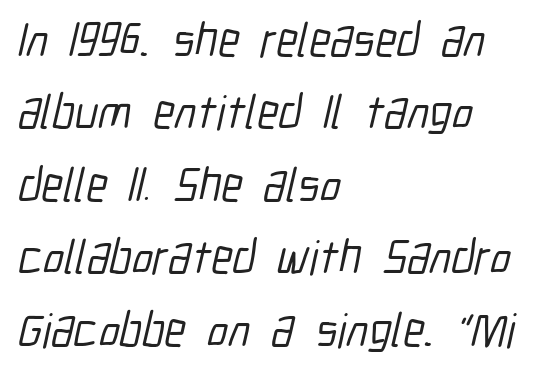
Q: Is the typeface a serif or a sans-serif typeface? A: Sans-serif.
Q: Is the text underlined? A: No.
Q: How is the paragraph aligned? A: Left-aligned.
Q: Is the spacing between letters normal or unusually wide? A: Normal.
Q: Is the spacing between lines tight, normal or loose? A: Normal.
Q: Width (condensed, normal, or wide)? A: Condensed.
Q: Stroke contrast? A: Low.
Q: x-height? A: Medium.
Q: Monospaced? A: No.
